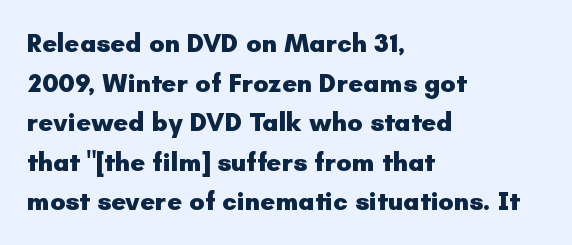
Q: Is the text bold? A: Yes.
Q: Is the text italic (slanted)? A: No, it is upright.
Q: Is the text underlined? A: No.
Q: How is the paragraph aligned? A: Left-aligned.
Q: Is the spacing between letters normal or unusually wide? A: Normal.
Q: Is the spacing between lines tight, normal or loose? A: Normal.
